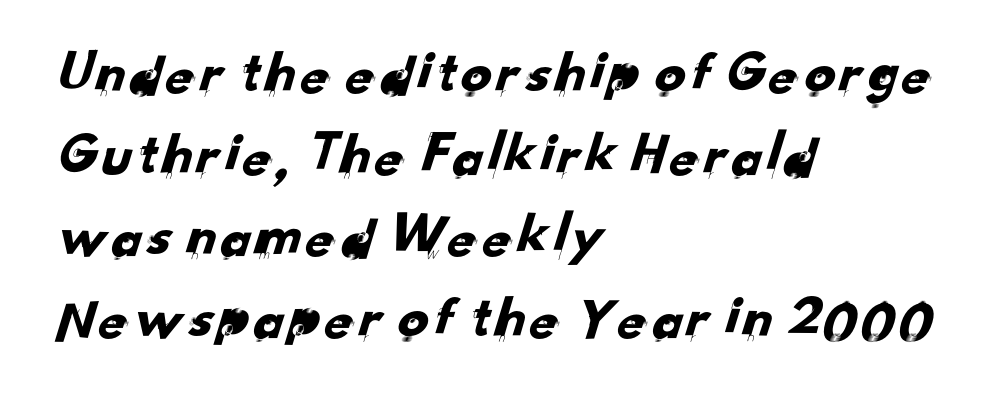
{"serif": "no", "width": "normal", "stroke_contrast": "low", "x_height": "small", "monospaced": "no", "underline": "no", "align": "left", "line_spacing": "normal", "line_spacing_ratio": 1.34, "letter_spacing": "normal", "letter_spacing_em": 0.0, "glyph_px": 61}
